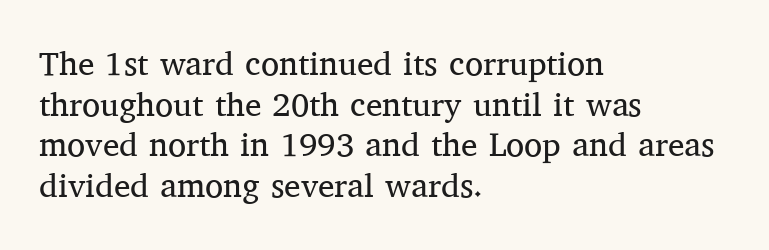
Nobody drew a line under any word here. Varying glyph widths throughout — classic text-font behaviour. Horizontal alignment here is leftward, the default for most running prose. A quiet, ordinary-to-light weight characterises the typeface. The typography opts for an upright posture over an oblique one.
